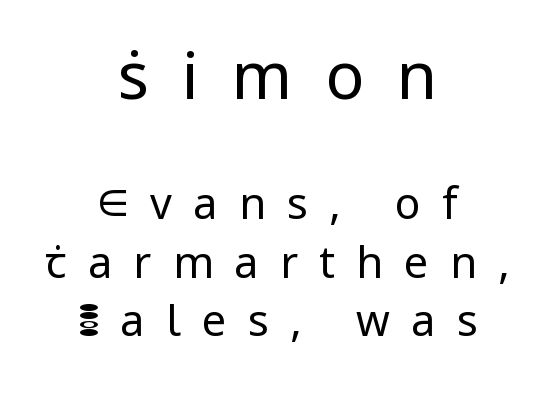
{"serif": "no", "italic": "no", "bold": "no", "weight": "regular", "width": "normal", "stroke_contrast": "low", "x_height": "medium", "monospaced": "no", "underline": "no", "align": "center", "line_spacing": "normal", "line_spacing_ratio": 1.36, "letter_spacing": "wide", "letter_spacing_em": 0.5, "larger_block": "first", "size_ratio": 1.51, "glyph_px": 65}
